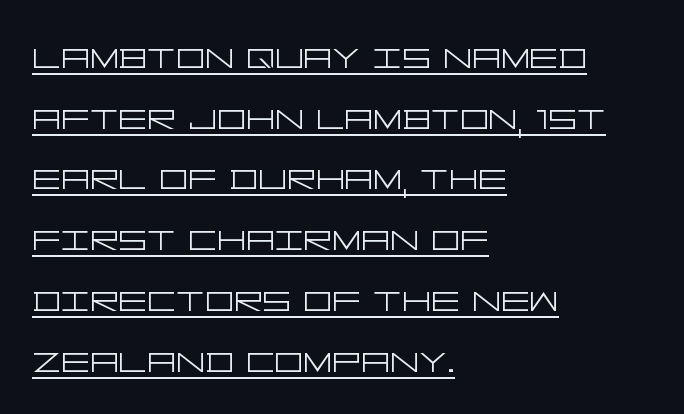
{"serif": "no", "italic": "no", "bold": "no", "weight": "light", "width": "wide", "stroke_contrast": "low", "x_height": "large", "underline": "yes", "align": "left", "line_spacing": "normal", "line_spacing_ratio": 1.35, "letter_spacing": "normal", "letter_spacing_em": 0.0, "glyph_px": 45}
